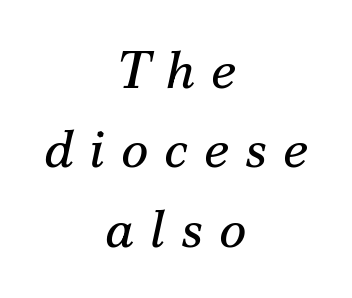
{"serif": "yes", "italic": "yes", "lean": "right", "slant_degrees": 12, "bold": "no", "weight": "regular", "width": "normal", "stroke_contrast": "medium", "x_height": "small", "monospaced": "no", "underline": "no", "align": "center", "line_spacing": "normal", "line_spacing_ratio": 1.5, "letter_spacing": "wide", "letter_spacing_em": 0.3, "glyph_px": 53}
